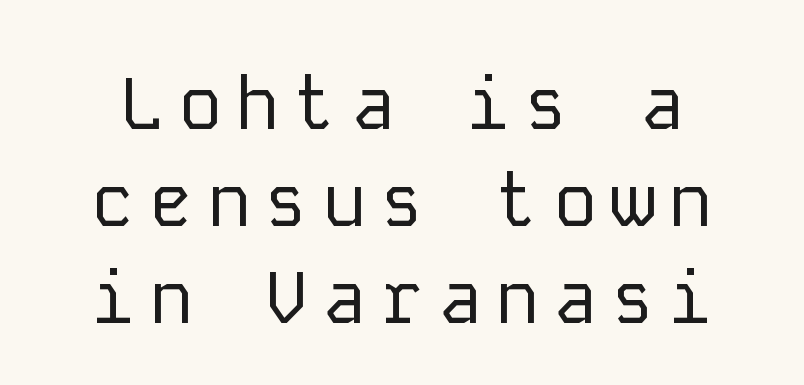
Q: Is the text bold? A: No.
Q: Is the text italic (slanted)? A: No, it is upright.
Q: Is the typeface a serif or a sans-serif typeface? A: Sans-serif.
Q: Is the text underlined? A: No.
Q: Is the spacing between lines tight, normal or loose? A: Normal.
Q: Width (condensed, normal, or wide)? A: Normal.
Q: Stroke contrast? A: Low.
Q: x-height? A: Medium.
Q: Monospaced? A: Yes.
